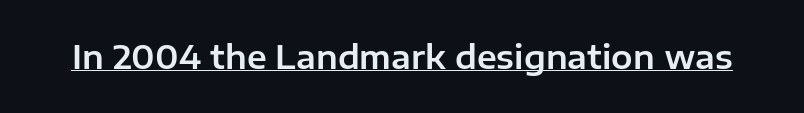
Q: Is the text italic (slanted)? A: No, it is upright.
Q: Is the typeface a serif or a sans-serif typeface? A: Sans-serif.
Q: Is the text underlined? A: Yes.
Q: Is the spacing between letters normal or unusually wide? A: Normal.
Q: Width (condensed, normal, or wide)? A: Normal.
Q: Stroke contrast? A: Low.
Q: x-height? A: Medium.
Q: Monospaced? A: No.
